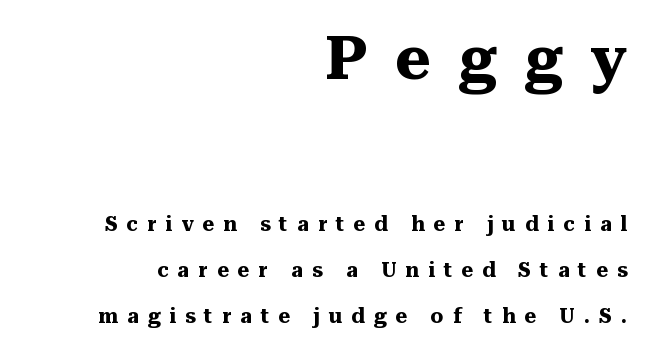
Q: Is the text bold? A: Yes.
Q: Is the text italic (slanted)? A: No, it is upright.
Q: Is the typeface a serif or a sans-serif typeface? A: Serif.
Q: Is the text underlined? A: No.
Q: How is the paragraph aligned? A: Right-aligned.
Q: Is the spacing between letters normal or unusually wide? A: Unusually wide.
Q: Is the spacing between lines tight, normal or loose? A: Loose.
Q: Which block of text is set in a larger size, the first (top) or the second (bottom)? A: The first (top) one.
Q: Width (condensed, normal, or wide)? A: Normal.
Q: Stroke contrast? A: Medium.
Q: x-height? A: Medium.
Q: Monospaced? A: No.
